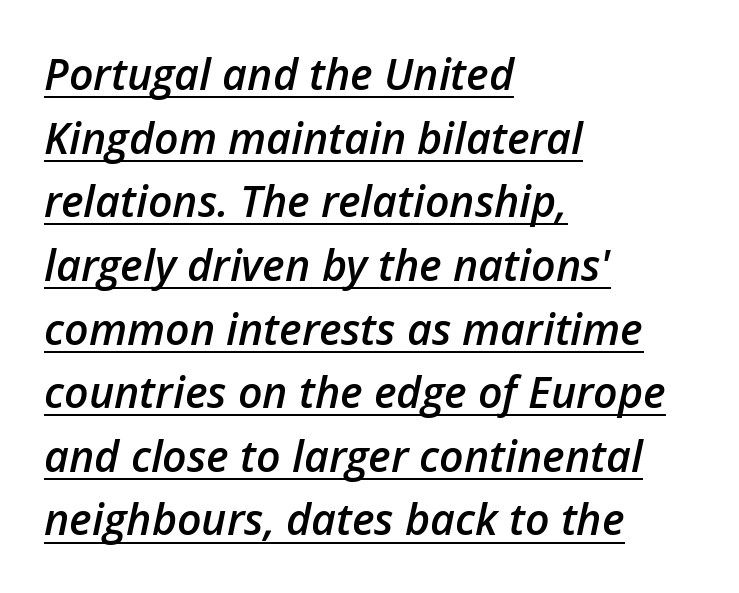
The image shows 43 px semibold type, italic (leaning right); set left-aligned, normal line spacing (1.48x), normal letter spacing, underlined; low stroke contrast and a medium x-height.
